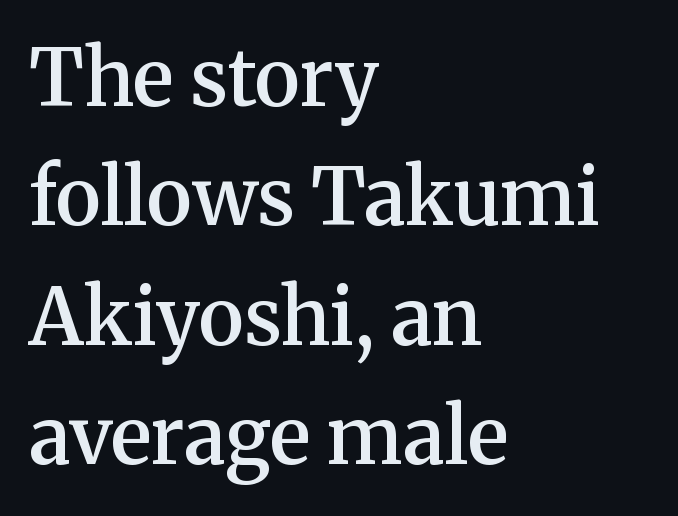
{"serif": "yes", "italic": "no", "bold": "semi", "weight": "semibold", "width": "normal", "stroke_contrast": "medium", "x_height": "medium", "monospaced": "no", "underline": "no", "align": "left", "line_spacing": "normal", "line_spacing_ratio": 1.53, "letter_spacing": "normal", "letter_spacing_em": 0.0, "glyph_px": 78}
